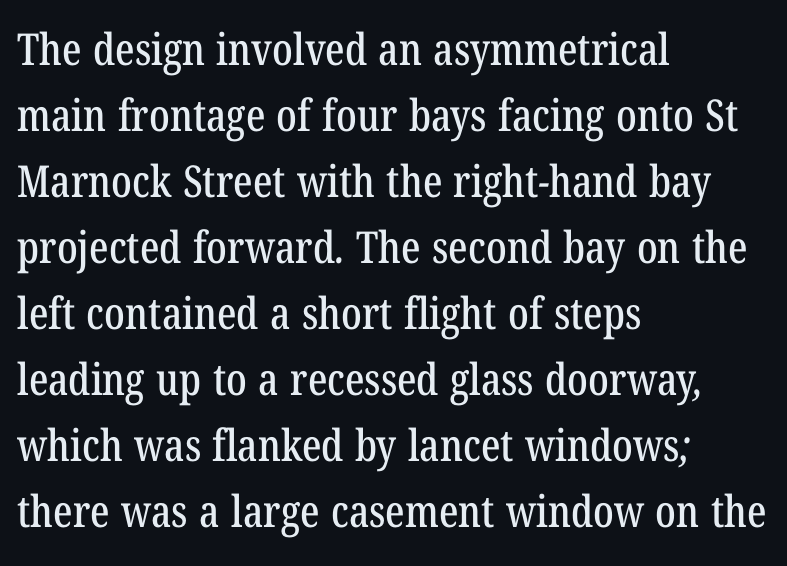
{"serif": "yes", "width": "condensed", "stroke_contrast": "low", "x_height": "medium", "monospaced": "no", "underline": "no", "align": "left", "line_spacing": "normal", "line_spacing_ratio": 1.5, "letter_spacing": "normal", "letter_spacing_em": 0.0, "glyph_px": 44}
